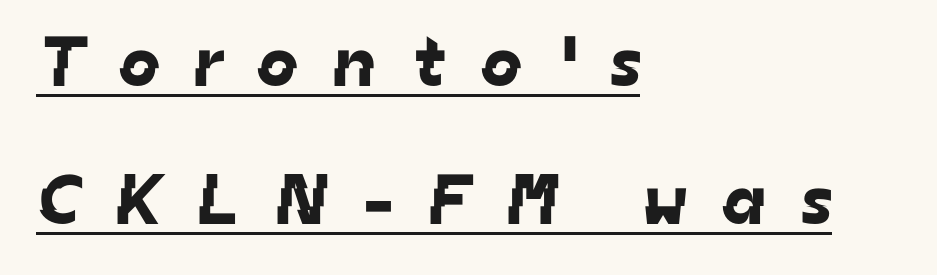
Which margin do the lines hug? The left one — the right edge is uneven. Vertically, the passage feels expansive, rows floating well apart. Each letter keeps its own natural width here, so spacing adapts to shape. Typographically, this falls in the sans-serif category.
